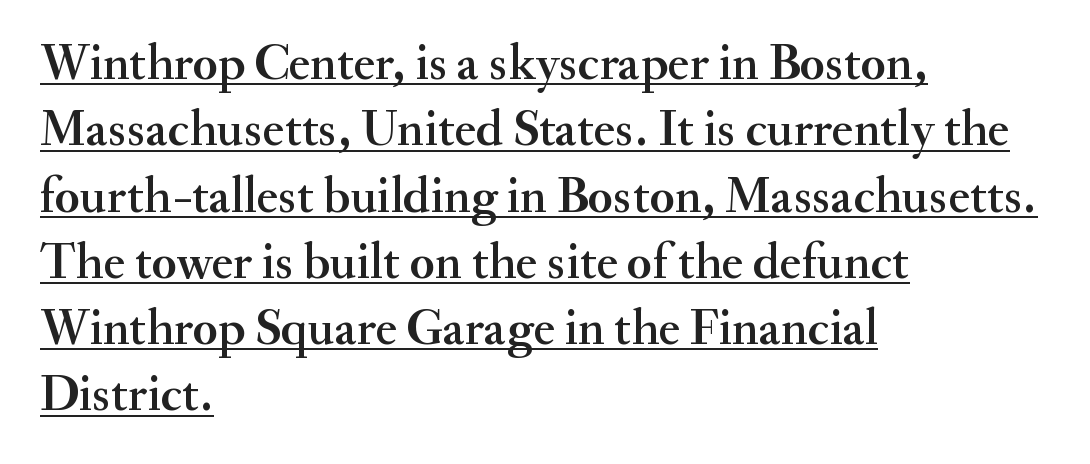
{"serif": "yes", "italic": "no", "width": "normal", "stroke_contrast": "medium", "x_height": "small", "monospaced": "no", "underline": "yes", "align": "left", "line_spacing": "normal", "line_spacing_ratio": 1.3, "letter_spacing": "normal", "letter_spacing_em": 0.0, "glyph_px": 51}
